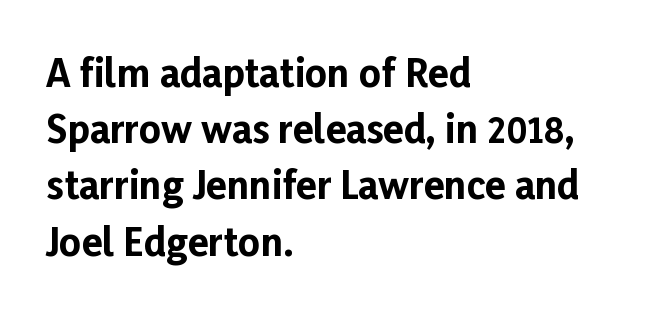
{"serif": "no", "italic": "no", "bold": "yes", "weight": "bold", "width": "normal", "stroke_contrast": "low", "x_height": "medium", "monospaced": "no", "underline": "no", "align": "left", "line_spacing": "normal", "line_spacing_ratio": 1.48, "letter_spacing": "normal", "letter_spacing_em": 0.0, "glyph_px": 38}
